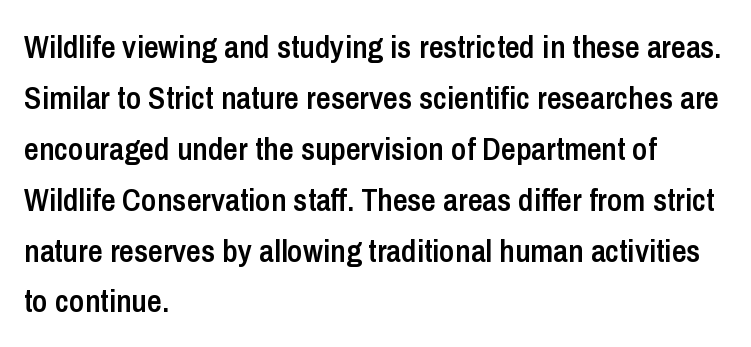
Here the designer chose a conventional face with non-uniform glyph widths. This sample keeps an unexceptional amount of space between lines. This is the in-between weight designers call semibold or demi. This sample is left-justified, so line endings fall wherever the words run out.
